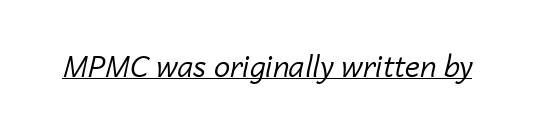
Stroke thickness stays within the range of a standard reading face or lighter. Observe the ordinary spacing: letters are neighbours, not strangers. Style check: oblique. The glyphs are accompanied by a horizontal stroke just below them. You could not count columns in this text — the font is proportionally spaced.
